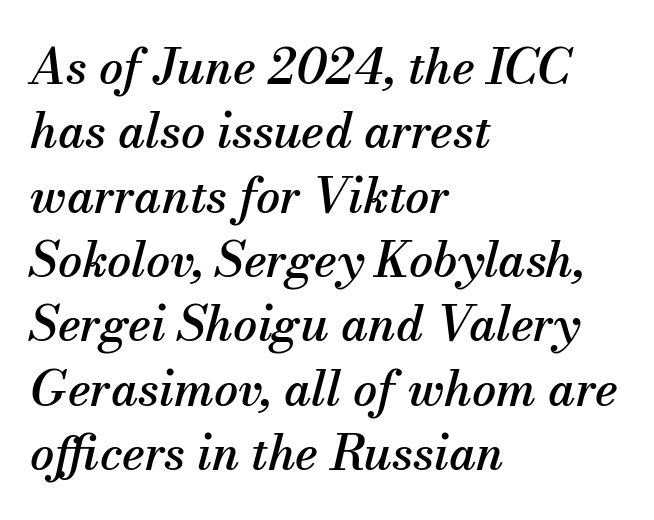
{"serif": "yes", "italic": "yes", "lean": "right", "slant_degrees": 13, "width": "normal", "stroke_contrast": "medium", "x_height": "small", "monospaced": "no", "underline": "no", "align": "left", "line_spacing": "normal", "line_spacing_ratio": 1.34, "letter_spacing": "normal", "letter_spacing_em": 0.0, "glyph_px": 48}
